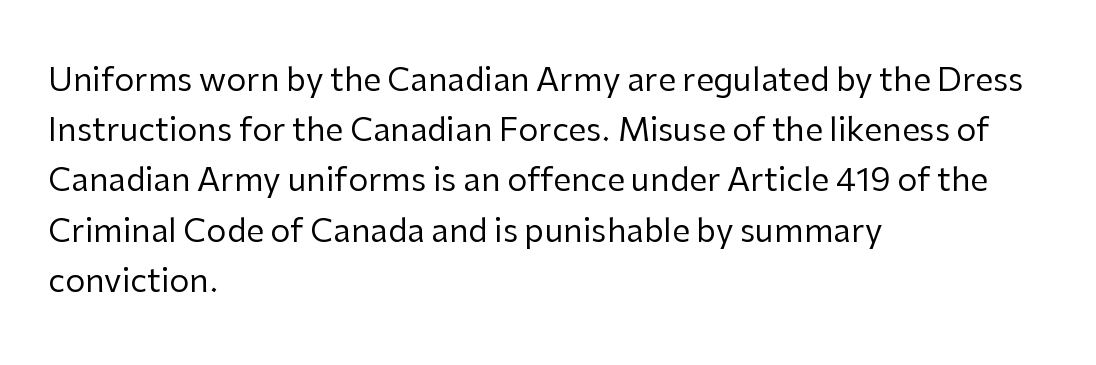
Q: Is the text bold? A: No.
Q: Is the text italic (slanted)? A: No, it is upright.
Q: Is the typeface a serif or a sans-serif typeface? A: Sans-serif.
Q: Is the text underlined? A: No.
Q: How is the paragraph aligned? A: Left-aligned.
Q: Is the spacing between letters normal or unusually wide? A: Normal.
Q: Is the spacing between lines tight, normal or loose? A: Normal.
Q: Width (condensed, normal, or wide)? A: Normal.
Q: Stroke contrast? A: Low.
Q: x-height? A: Medium.
Q: Monospaced? A: No.
